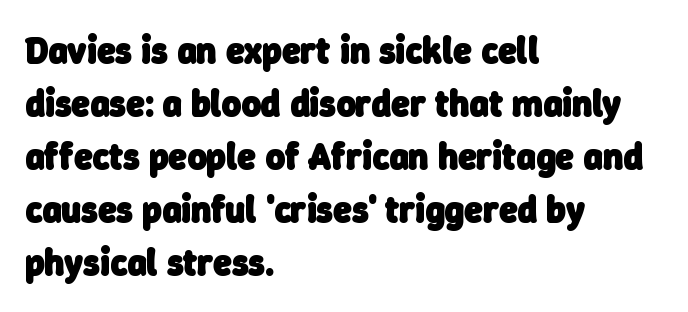
{"serif": "no", "bold": "yes", "weight": "heavy", "width": "normal", "stroke_contrast": "low", "x_height": "medium", "monospaced": "no", "underline": "no", "align": "left", "line_spacing": "normal", "line_spacing_ratio": 1.43, "letter_spacing": "normal", "letter_spacing_em": 0.0, "glyph_px": 37}
